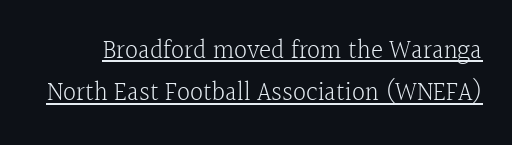
Tracking value appears to be zero — textbook default spacing. Decoration check: the copy is underlined. Leading matches the norm, producing a regular column. Summary of weight: not heavy and not bold. Nope, not italic — everything's standing straight.
